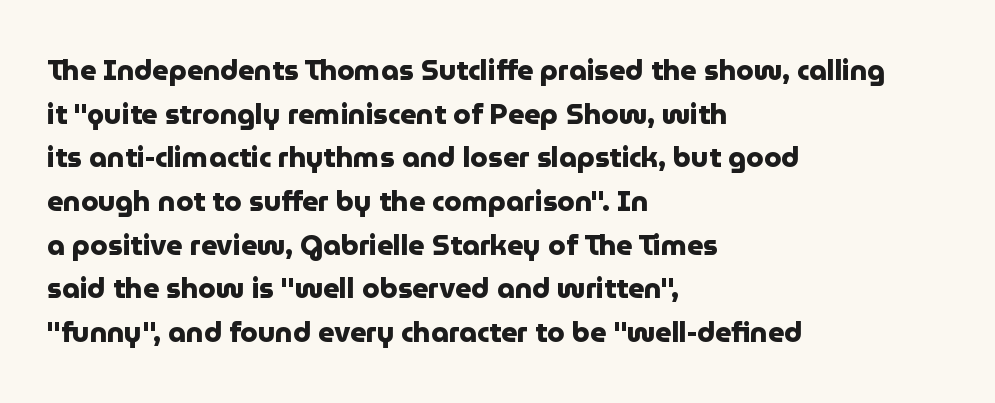
Q: Is the text bold? A: Yes.
Q: Is the text italic (slanted)? A: No, it is upright.
Q: Is the typeface a serif or a sans-serif typeface? A: Sans-serif.
Q: Is the text underlined? A: No.
Q: How is the paragraph aligned? A: Left-aligned.
Q: Is the spacing between letters normal or unusually wide? A: Normal.
Q: Is the spacing between lines tight, normal or loose? A: Normal.
Q: Width (condensed, normal, or wide)? A: Normal.
Q: Stroke contrast? A: Low.
Q: x-height? A: Medium.
Q: Monospaced? A: No.
